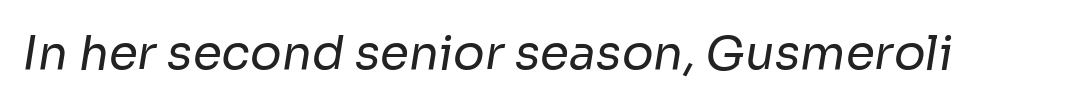
The image shows 47 px regular-weight sans-serif type; set normal letter spacing, not underlined; low stroke contrast and a medium x-height.
